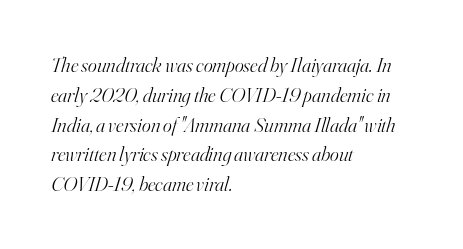
Between one letter and the next there's only the usual sliver of space. If you drew a ruler down the left edge, every line would touch it. The vertical gap from one line to the next is medium. Unbolded letterforms with no extra heft. Descenders are the only things crossing below the line.
